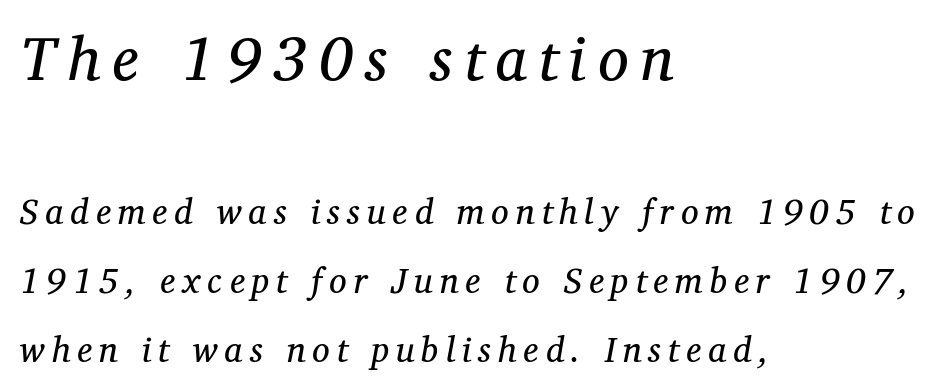
Q: Is the text bold? A: No.
Q: Is the text italic (slanted)? A: Yes, it leans right by about 12 degrees.
Q: Is the typeface a serif or a sans-serif typeface? A: Serif.
Q: Is the text underlined? A: No.
Q: How is the paragraph aligned? A: Left-aligned.
Q: Is the spacing between letters normal or unusually wide? A: Unusually wide.
Q: Is the spacing between lines tight, normal or loose? A: Loose.
Q: Which block of text is set in a larger size, the first (top) or the second (bottom)? A: The first (top) one.
Q: Width (condensed, normal, or wide)? A: Normal.
Q: Stroke contrast? A: Medium.
Q: x-height? A: Medium.
Q: Monospaced? A: No.
